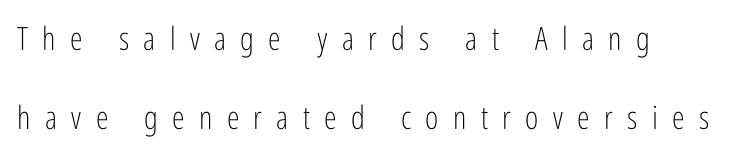
The image shows 32 px light, condensed sans-serif type, upright; set left-aligned, loose line spacing (2.48x), unusually wide letter spacing (+0.45 em), not underlined; low stroke contrast and a medium x-height.
